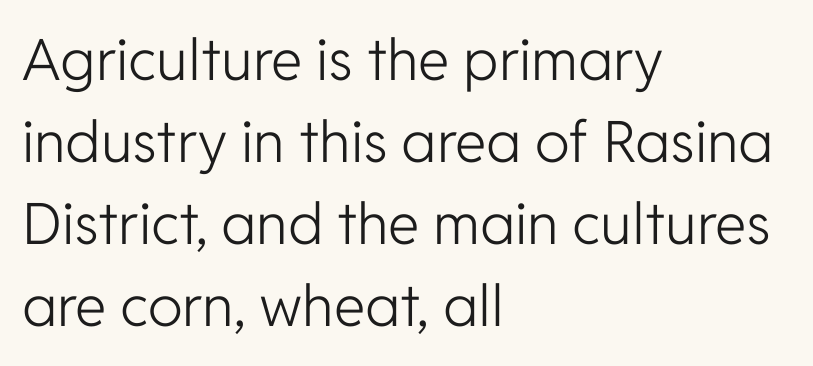
The image shows 57 px light sans-serif type, upright; set left-aligned, normal line spacing (1.44x), normal letter spacing, not underlined; low stroke contrast and a medium x-height.
